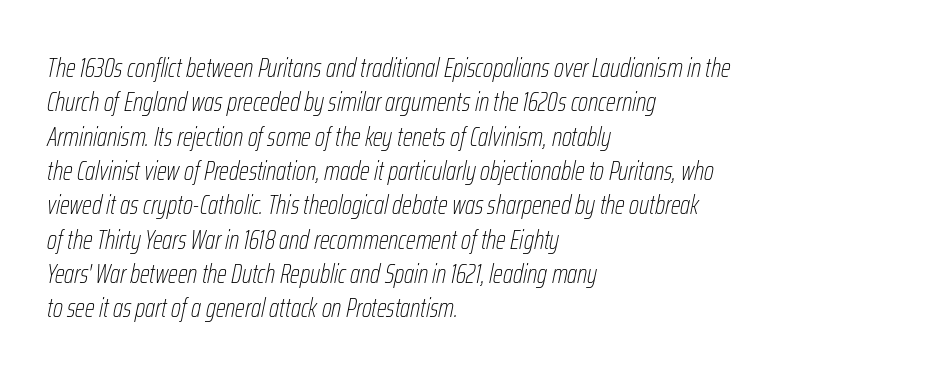
Ink coverage per letter is moderate at most. The whole block is typeset with a tilt. You could call the tracking neutral — neither tight nor loose. The glyphs are unaccompanied by any horizontal stroke below them.
